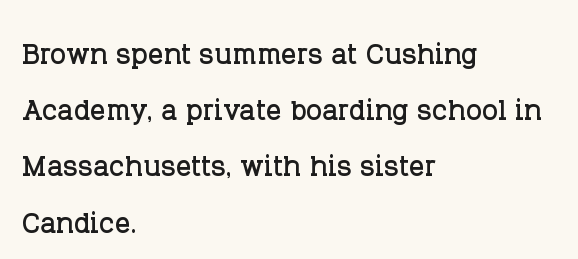
This is the regular roman posture of the typeface. Horizontally, the lines are justified to the leading edge only. Compared with typical body copy, the letter spacing here is the same. The rendering shows small feet on the letterforms — a serif design. This block has exactly the height ordinary leading produces.
